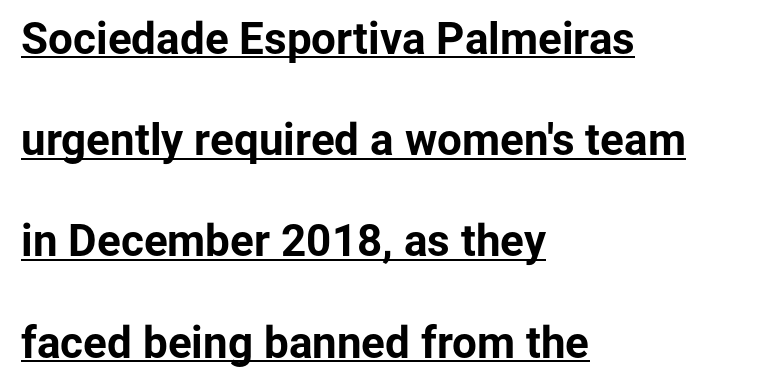
Q: Is the text bold? A: Yes.
Q: Is the text italic (slanted)? A: No, it is upright.
Q: Is the typeface a serif or a sans-serif typeface? A: Sans-serif.
Q: Is the text underlined? A: Yes.
Q: How is the paragraph aligned? A: Left-aligned.
Q: Is the spacing between letters normal or unusually wide? A: Normal.
Q: Is the spacing between lines tight, normal or loose? A: Loose.
Q: Width (condensed, normal, or wide)? A: Normal.
Q: Stroke contrast? A: Low.
Q: x-height? A: Medium.
Q: Monospaced? A: No.
